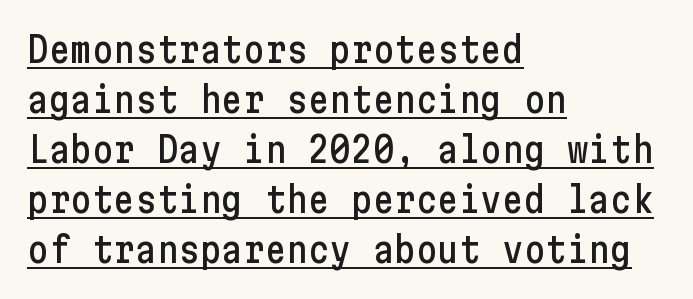
{"serif": "no", "italic": "no", "width": "condensed", "stroke_contrast": "low", "x_height": "medium", "underline": "yes", "align": "left", "line_spacing": "normal", "line_spacing_ratio": 1.39, "letter_spacing": "normal", "letter_spacing_em": 0.0, "glyph_px": 36}
